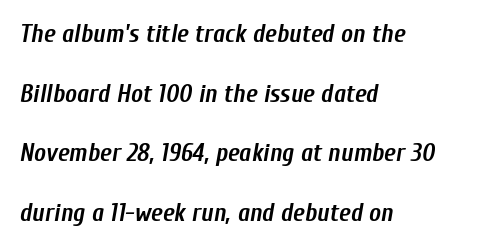
The image shows 25 px bold type, italic (leaning right); set left-aligned, loose line spacing (2.39x), normal letter spacing, not underlined.
